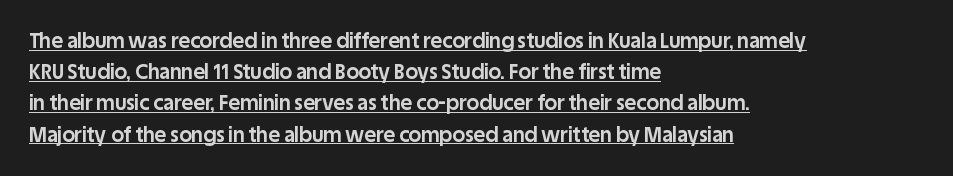
Q: Is the text bold? A: Yes.
Q: Is the text italic (slanted)? A: No, it is upright.
Q: Is the text underlined? A: Yes.
Q: How is the paragraph aligned? A: Left-aligned.
Q: Is the spacing between letters normal or unusually wide? A: Normal.
Q: Is the spacing between lines tight, normal or loose? A: Normal.
